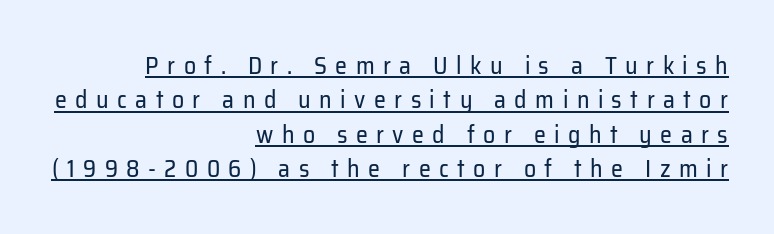
The image shows 24 px text type, upright; set right-aligned, normal line spacing (1.43x), unusually wide letter spacing (+0.35 em), underlined.
